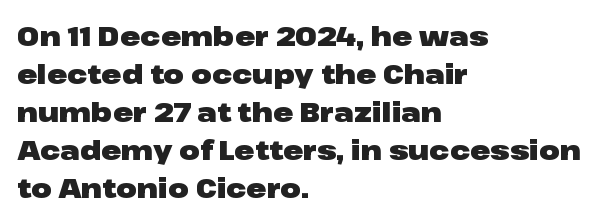
Q: Is the text bold? A: Yes.
Q: Is the text italic (slanted)? A: No, it is upright.
Q: Is the text underlined? A: No.
Q: How is the paragraph aligned? A: Left-aligned.
Q: Is the spacing between letters normal or unusually wide? A: Normal.
Q: Is the spacing between lines tight, normal or loose? A: Normal.
